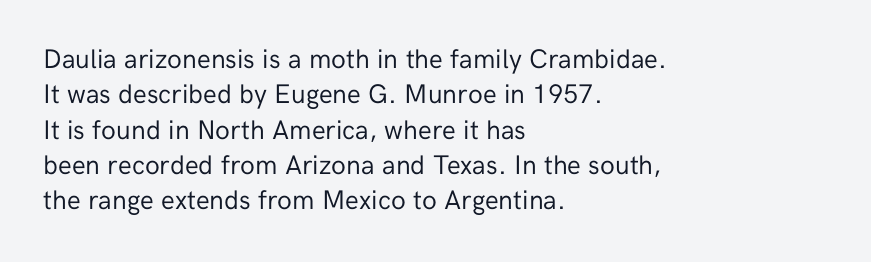
Q: Is the text bold? A: No.
Q: Is the text italic (slanted)? A: No, it is upright.
Q: Is the text underlined? A: No.
Q: How is the paragraph aligned? A: Left-aligned.
Q: Is the spacing between letters normal or unusually wide? A: Normal.
Q: Is the spacing between lines tight, normal or loose? A: Normal.
